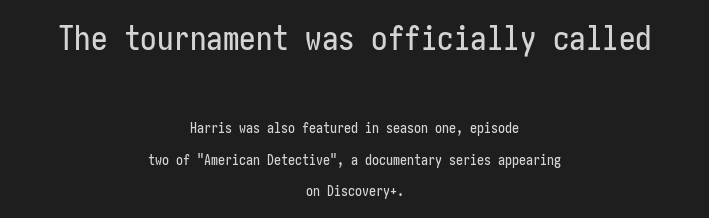
The image shows 33 px condensed sans-serif type, upright; set centered, loose line spacing (2.28x), normal letter spacing, not underlined; the first (top) block is 2.36x larger; low stroke contrast and a medium x-height.
